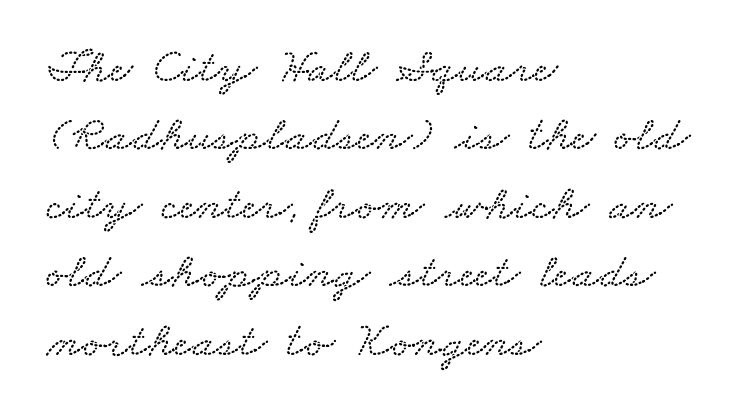
The image shows 50 px wide type; set left-aligned, normal line spacing (1.37x), normal letter spacing, not underlined; low stroke contrast and a small x-height.
